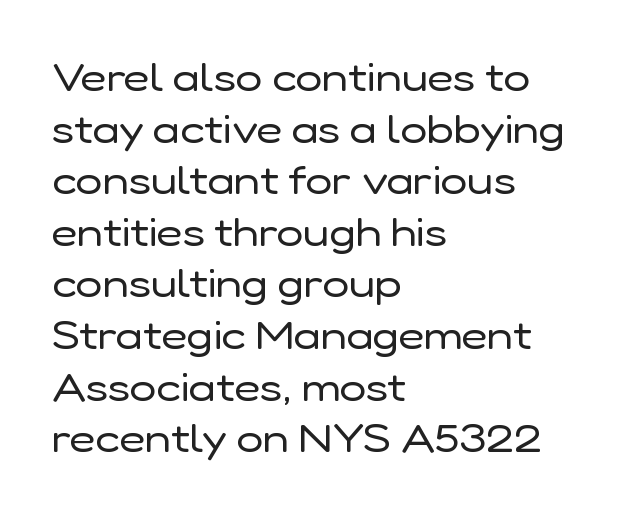
Type style note: lacks serifs. Regular leading. Upright lettering throughout. Which margin do the lines hug? The left one — the right edge is uneven.
